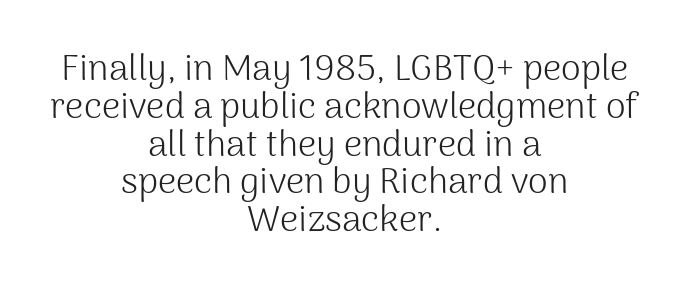
Regarding serifs, this sample does without them. The gap between lines stays unmarked. The designer dialed line spacing down below the default. Bold? No — there's no thickening of the strokes. This rendering uses center alignment, leaving both contours irregular but symmetric.
